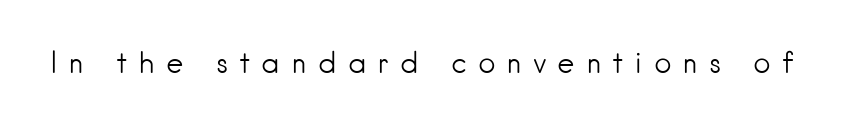
{"serif": "no", "italic": "no", "bold": "no", "weight": "light", "width": "normal", "stroke_contrast": "low", "x_height": "small", "monospaced": "no", "underline": "no", "letter_spacing": "wide", "letter_spacing_em": 0.36, "glyph_px": 30}
